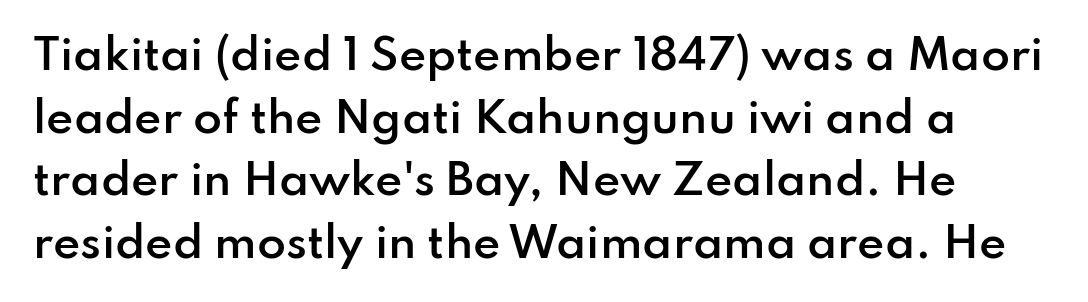
The letters stand straight up with perfectly vertical stems. Nobody touched the tracking dial on this one. Each new line begins a customary step beneath the previous one. On the weight axis this lands at semibold, roughly 600.
